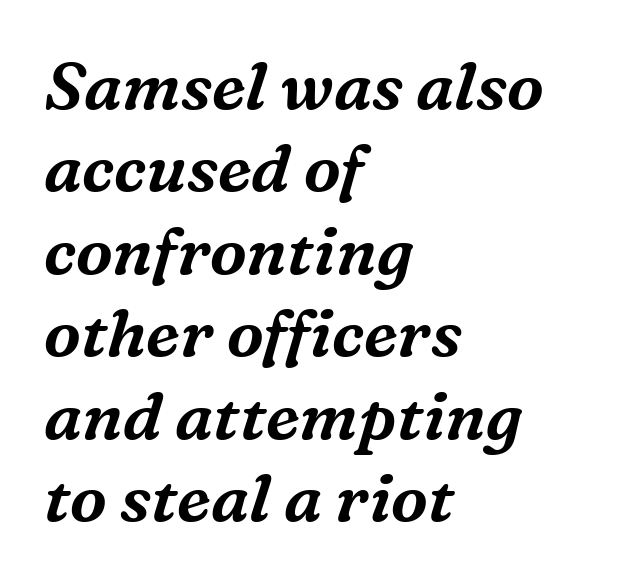
{"serif": "yes", "italic": "yes", "lean": "right", "slant_degrees": 16, "width": "normal", "stroke_contrast": "medium", "x_height": "medium", "monospaced": "no", "underline": "no", "align": "left", "line_spacing": "normal", "line_spacing_ratio": 1.25, "letter_spacing": "normal", "letter_spacing_em": 0.0, "glyph_px": 66}
